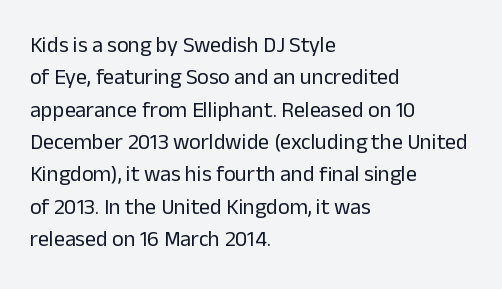
{"italic": "no", "bold": "no", "underline": "no", "align": "left", "line_spacing": "normal", "line_spacing_ratio": 1.47, "letter_spacing": "normal", "letter_spacing_em": 0.0, "glyph_px": 22}
